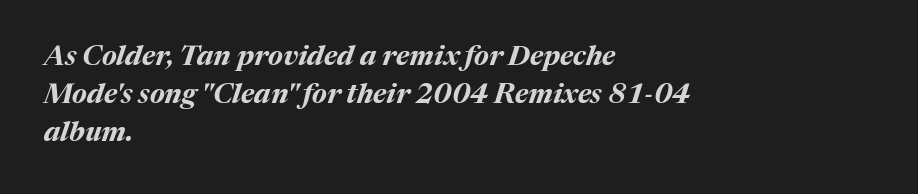
Q: Is the text bold? A: Yes.
Q: Is the text italic (slanted)? A: Yes, it leans right by about 17 degrees.
Q: Is the text underlined? A: No.
Q: How is the paragraph aligned? A: Left-aligned.
Q: Is the spacing between letters normal or unusually wide? A: Normal.
Q: Is the spacing between lines tight, normal or loose? A: Normal.
Q: Width (condensed, normal, or wide)? A: Normal.
Q: Stroke contrast? A: Medium.
Q: x-height? A: Medium.
Q: Monospaced? A: No.
